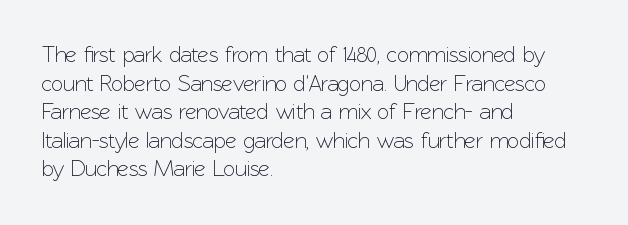
{"italic": "no", "underline": "no", "align": "left", "line_spacing": "normal", "line_spacing_ratio": 1.3, "letter_spacing": "normal", "letter_spacing_em": 0.0, "glyph_px": 22}
